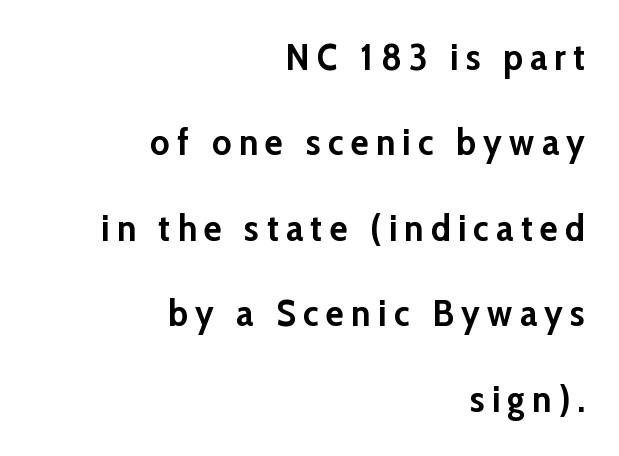
The image shows 37 px semibold sans-serif type, upright; set right-aligned, loose line spacing (2.31x), unusually wide letter spacing (+0.2 em), not underlined; low stroke contrast and a medium x-height.
